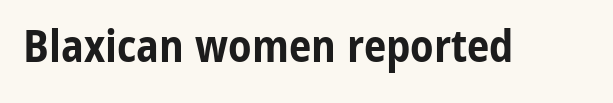
The image shows 45 px bold, condensed sans-serif type, upright; set normal letter spacing, not underlined; low stroke contrast and a medium x-height.
